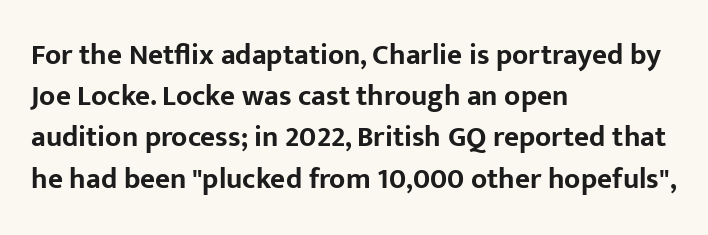
Reading down the block, your eye returns to a fixed left position each line. Evenly set lines give the paragraph a standard silhouette. The typography opts for an upright posture over an oblique one. Nothing unusual about the tracking: characters are spaced as the font intends. Rule under the text: the space is simply empty.
